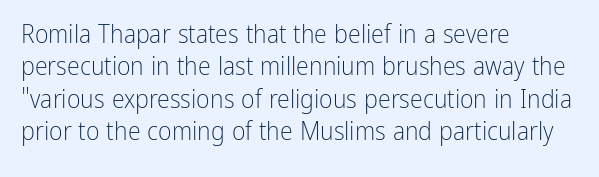
{"italic": "no", "bold": "no", "underline": "no", "align": "left", "line_spacing": "normal", "line_spacing_ratio": 1.25, "letter_spacing": "normal", "letter_spacing_em": 0.0, "glyph_px": 26}
